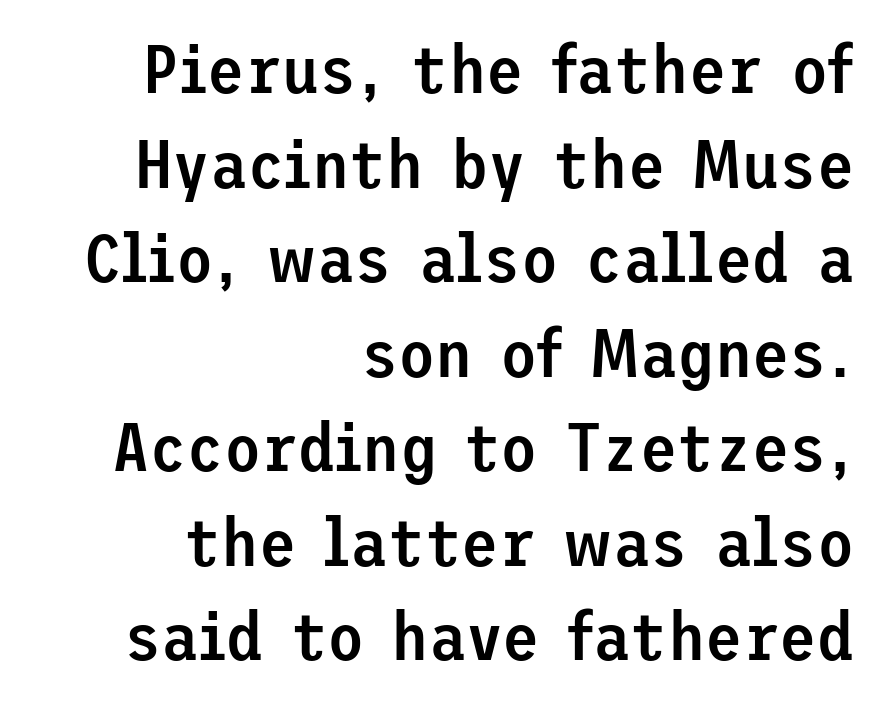
{"serif": "no", "italic": "no", "bold": "semi", "weight": "semibold", "width": "normal", "stroke_contrast": "low", "x_height": "medium", "underline": "no", "align": "right", "line_spacing": "normal", "line_spacing_ratio": 1.39, "letter_spacing": "normal", "letter_spacing_em": 0.0, "glyph_px": 68}
